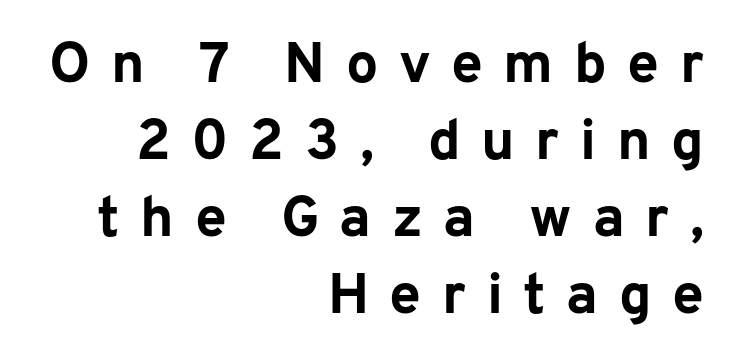
{"serif": "no", "italic": "no", "bold": "yes", "weight": "bold", "width": "normal", "stroke_contrast": "low", "x_height": "medium", "monospaced": "no", "underline": "no", "align": "right", "line_spacing": "normal", "line_spacing_ratio": 1.35, "letter_spacing": "wide", "letter_spacing_em": 0.36, "glyph_px": 57}
